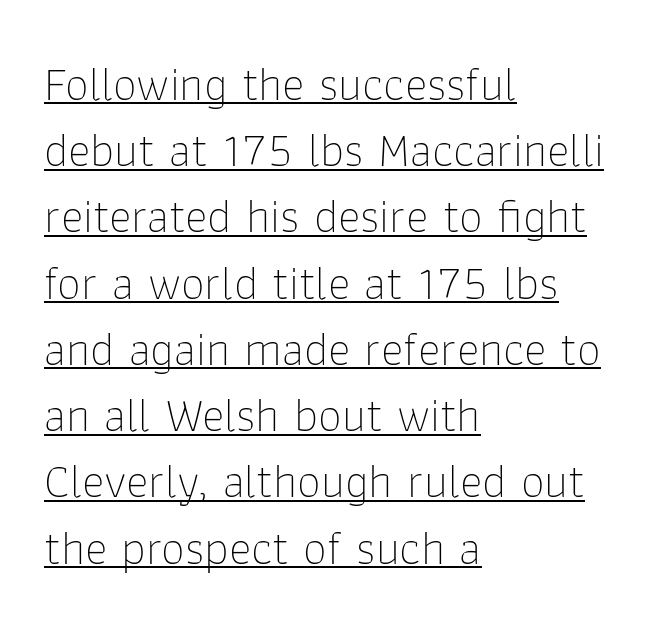
{"serif": "no", "italic": "no", "bold": "no", "weight": "thin", "width": "normal", "stroke_contrast": "low", "x_height": "medium", "monospaced": "no", "underline": "yes", "align": "left", "line_spacing": "normal", "line_spacing_ratio": 1.38, "letter_spacing": "normal", "letter_spacing_em": 0.0, "glyph_px": 48}
